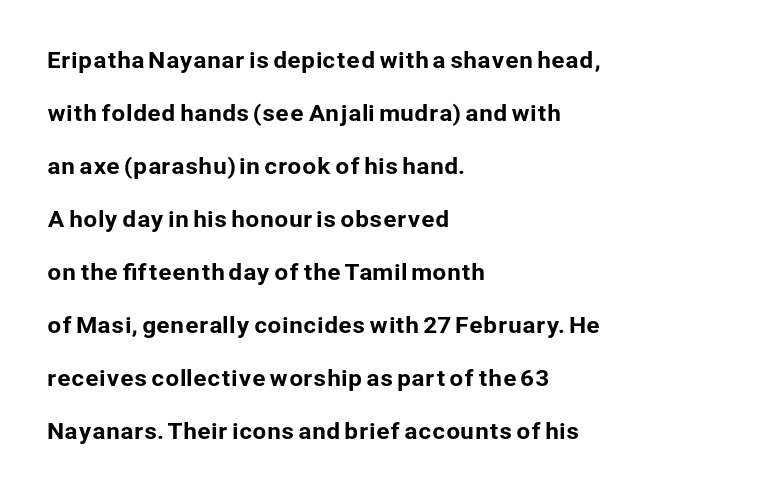
The image shows 22 px text type, upright; set left-aligned, loose line spacing (2.41x), normal letter spacing, not underlined.
